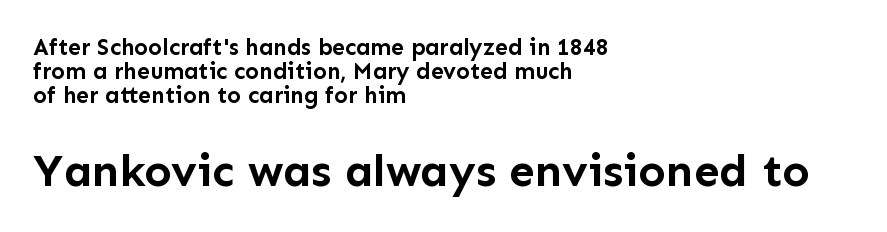
The image shows 46 px semibold sans-serif type, upright; set left-aligned, tight line spacing (1.04x), normal letter spacing, not underlined; the second (bottom) block is 2.0x larger; low stroke contrast and a medium x-height.
